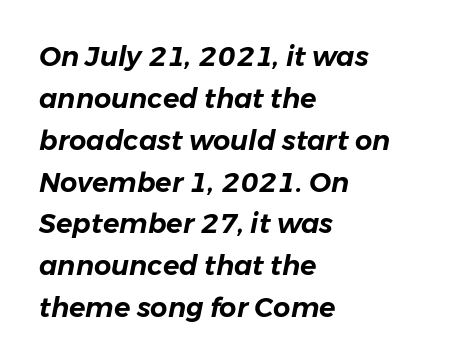
Q: Is the text italic (slanted)? A: Yes, it leans right by about 11 degrees.
Q: Is the text underlined? A: No.
Q: How is the paragraph aligned? A: Left-aligned.
Q: Is the spacing between letters normal or unusually wide? A: Normal.
Q: Is the spacing between lines tight, normal or loose? A: Normal.
